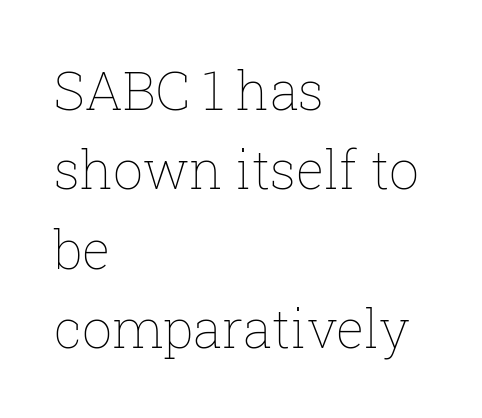
Q: Is the text bold? A: No.
Q: Is the text italic (slanted)? A: No, it is upright.
Q: Is the text underlined? A: No.
Q: How is the paragraph aligned? A: Left-aligned.
Q: Is the spacing between letters normal or unusually wide? A: Normal.
Q: Is the spacing between lines tight, normal or loose? A: Normal.
Q: Width (condensed, normal, or wide)? A: Normal.
Q: Stroke contrast? A: Low.
Q: x-height? A: Medium.
Q: Monospaced? A: No.
